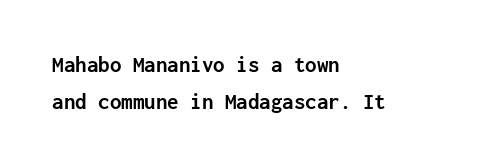
The image shows 23 px bold type, upright; set left-aligned, normal line spacing (1.61x), normal letter spacing, not underlined.
